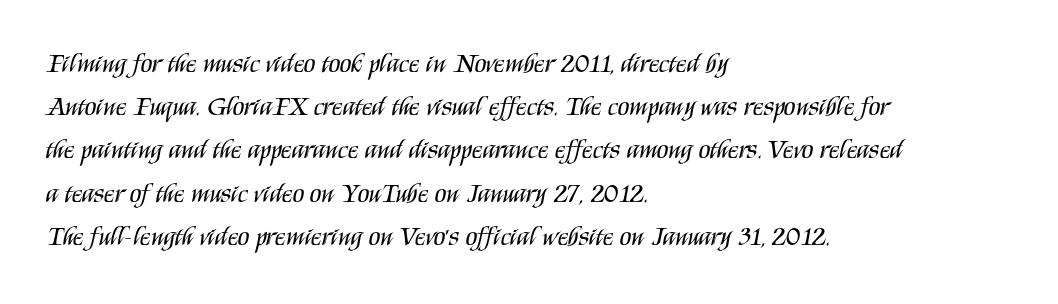
{"bold": "no", "underline": "no", "align": "left", "line_spacing": "normal", "line_spacing_ratio": 1.6, "letter_spacing": "normal", "letter_spacing_em": 0.0, "glyph_px": 27}
